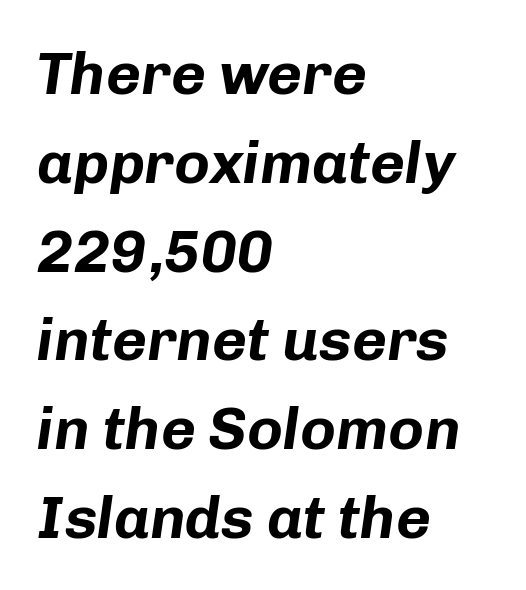
The zone under the glyphs is completely vacant. The text carries the slant typical of an italic or oblique font. Compared with typical body copy, the letter spacing here is the same. Each new line begins a customary step beneath the previous one. Do the characters align in a grid? No, the font is proportional.
